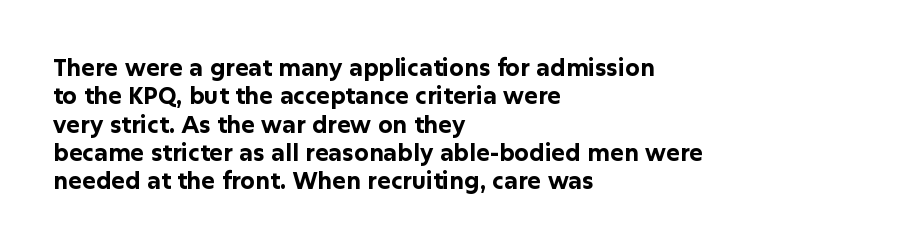
Plain, unruled lines of type. Heft: maximum for text — a bold. The tracking reads as untouched default to a designer's eye. Nope, not italic — everything's standing straight.
